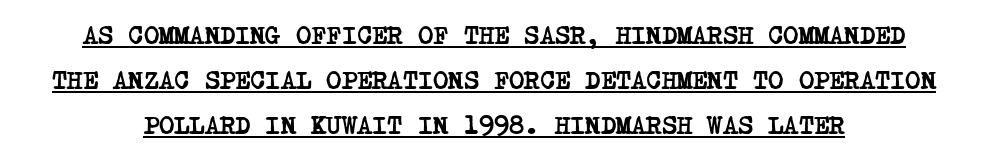
Q: Is the text bold? A: Yes.
Q: Is the text underlined? A: Yes.
Q: Is the spacing between letters normal or unusually wide? A: Normal.
